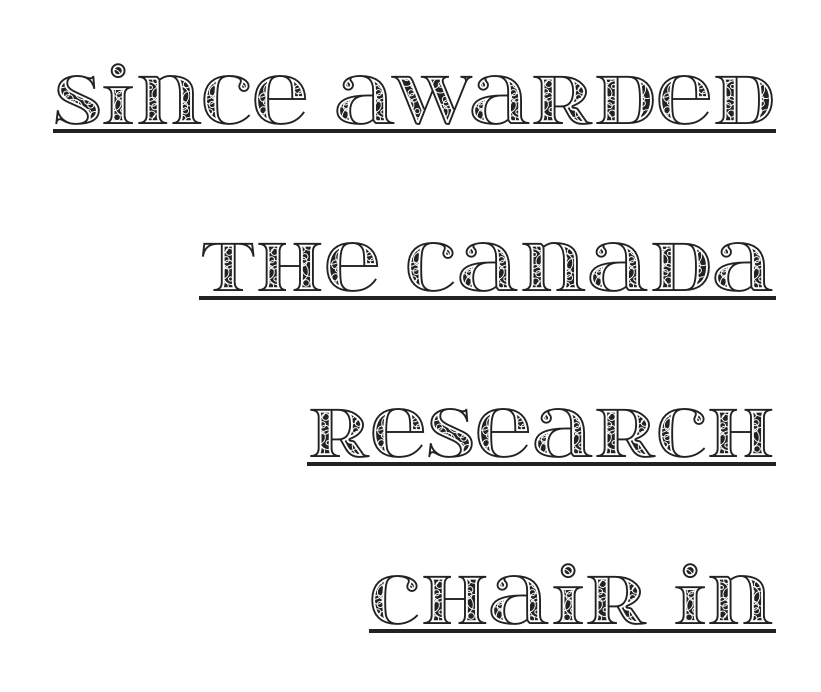
These lines stack with their right ends in a neat column. The line-height multiplier appears high, well above default. The specimen includes a rule beneath the text block's lines. Each letter keeps its own natural width here, so spacing adapts to shape. This rendering leaves character spacing at its baseline value.
